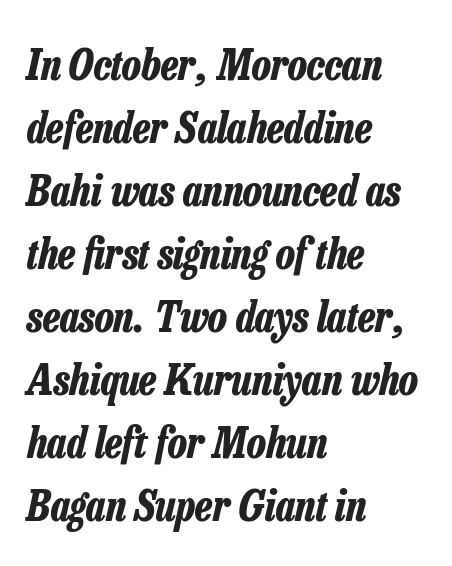
Q: Is the text bold? A: Yes.
Q: Is the text italic (slanted)? A: Yes, it leans right by about 13 degrees.
Q: Is the text underlined? A: No.
Q: How is the paragraph aligned? A: Left-aligned.
Q: Is the spacing between letters normal or unusually wide? A: Normal.
Q: Is the spacing between lines tight, normal or loose? A: Normal.
Q: Width (condensed, normal, or wide)? A: Condensed.
Q: Stroke contrast? A: Low.
Q: x-height? A: Medium.
Q: Monospaced? A: No.
